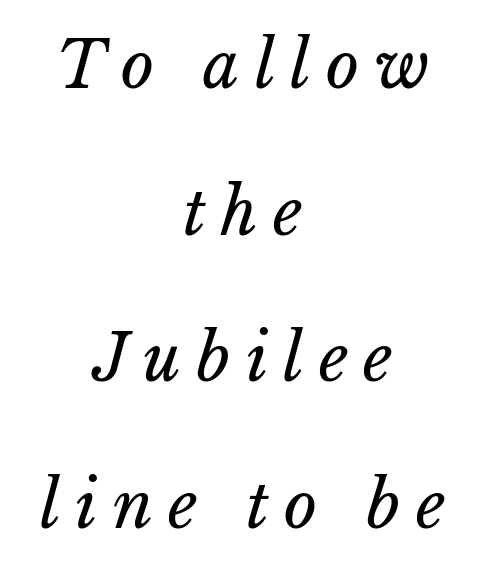
Is this a fixed-width face? No — the glyphs have proportional, varying widths. Stems and bowls with no extra thickness — not bold. The area under the type is left untouched. The lines in this sample share a center point and differ in where they start and stop. What's the leading like? Stretched, with rows far apart.
